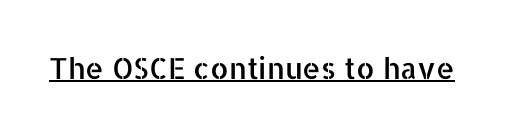
The image shows 29 px sans-serif type, upright; set normal letter spacing, underlined; low stroke contrast and a medium x-height.
